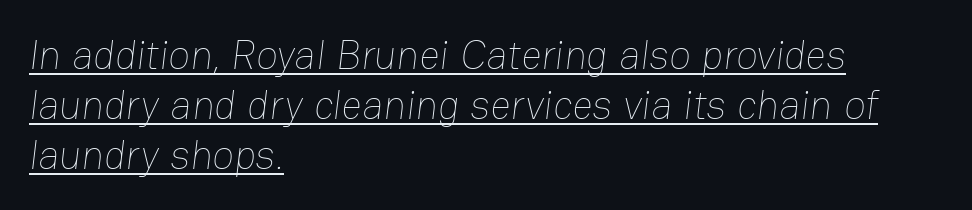
{"bold": "no", "weight": "thin", "width": "normal", "stroke_contrast": "low", "x_height": "medium", "monospaced": "no", "underline": "yes", "align": "left", "line_spacing": "normal", "line_spacing_ratio": 1.25, "letter_spacing": "normal", "letter_spacing_em": 0.0, "glyph_px": 40}
